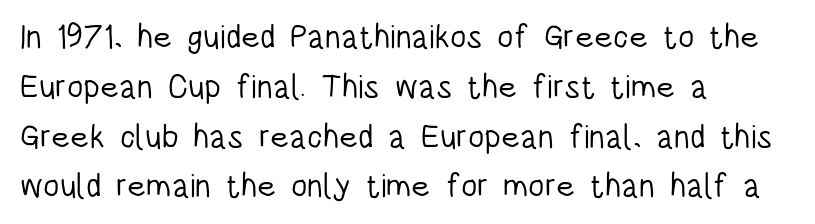
The image shows 33 px light, condensed sans-serif type, upright; set left-aligned, normal line spacing (1.51x), normal letter spacing, not underlined; low stroke contrast and a large x-height.
